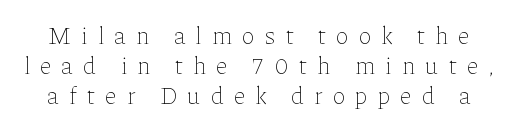
How are the letters spaced? Widely, with obvious added tracking. Tall strokes in this sample are plumb rather than angled. The gap between lines stays unmarked. The cut favours lightness, reaching ordinary text weight at its darkest. The leading is moderate, giving the passage an even texture.
